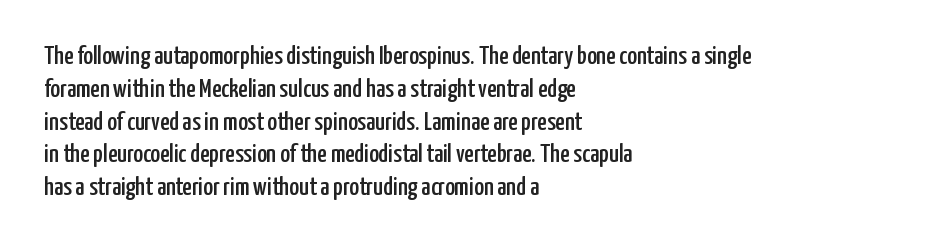
The image shows 26 px text type, upright; set left-aligned, normal line spacing (1.26x), normal letter spacing, not underlined.
